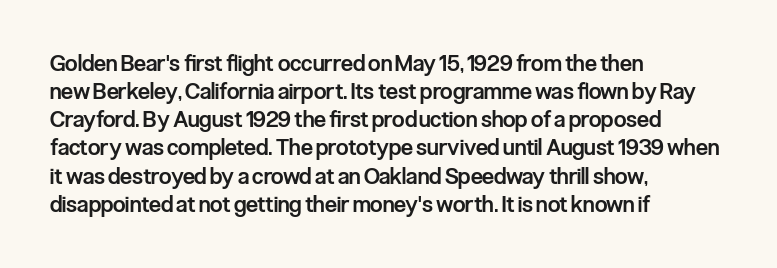
The image shows 22 px text type, upright; set left-aligned, normal line spacing (1.28x), normal letter spacing, not underlined.
